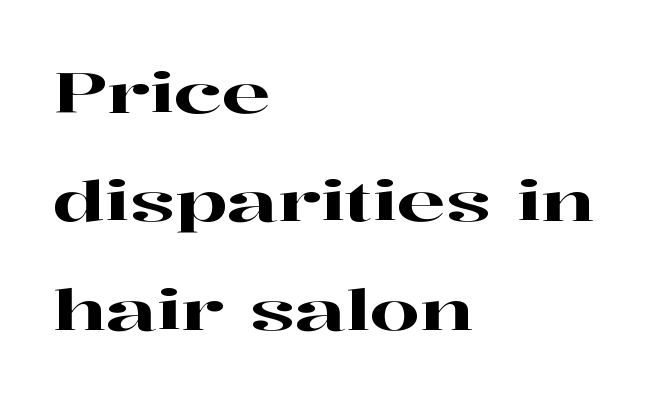
What stands out about the letter spacing? Nothing — it is the standard amount. In CSS terms this would be text-align: left. Varying glyph widths throughout — classic text-font behaviour. It's the straight-up-and-down kind of type.
